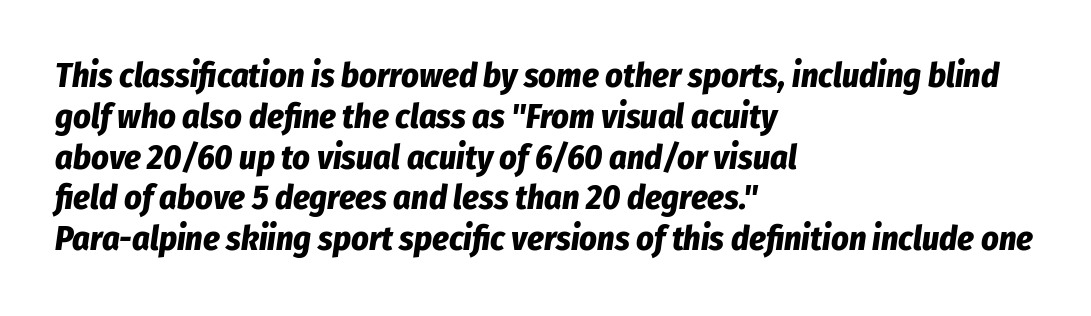
{"italic": "yes", "lean": "right", "slant_degrees": 8, "bold": "yes", "weight": "bold", "width": "condensed", "stroke_contrast": "low", "x_height": "medium", "monospaced": "no", "underline": "no", "align": "left", "line_spacing_ratio": 1.2, "letter_spacing": "normal", "letter_spacing_em": 0.0, "glyph_px": 34}
